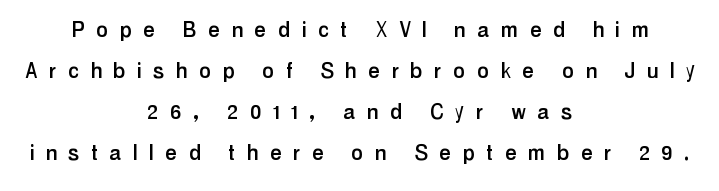
The image shows 26 px text type, upright; set centered, normal line spacing (1.58x), unusually wide letter spacing (+0.48 em), not underlined.
